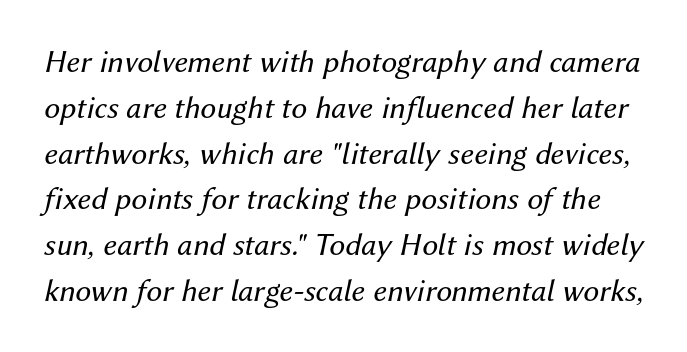
{"italic": "yes", "lean": "right", "slant_degrees": 12, "bold": "no", "weight": "regular", "width": "normal", "stroke_contrast": "medium", "x_height": "medium", "monospaced": "no", "underline": "no", "line_spacing": "normal", "line_spacing_ratio": 1.43, "letter_spacing": "normal", "letter_spacing_em": 0.0, "glyph_px": 32}
